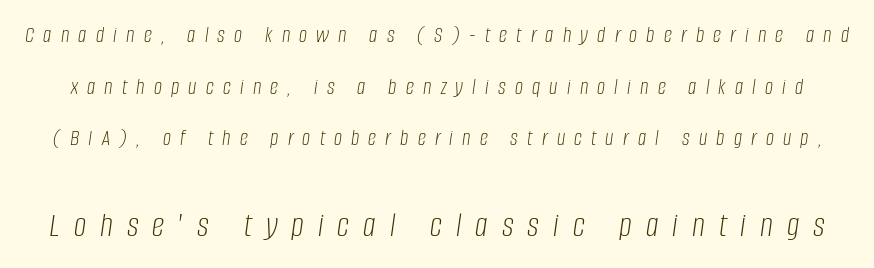
Q: Is the text bold? A: No.
Q: Is the text italic (slanted)? A: Yes, it leans right by about 8 degrees.
Q: Is the text underlined? A: No.
Q: Is the spacing between letters normal or unusually wide? A: Unusually wide.
Q: Is the spacing between lines tight, normal or loose? A: Loose.
Q: Which block of text is set in a larger size, the first (top) or the second (bottom)? A: The second (bottom) one.
Q: Width (condensed, normal, or wide)? A: Condensed.
Q: Stroke contrast? A: Low.
Q: x-height? A: Large.
Q: Monospaced? A: No.
